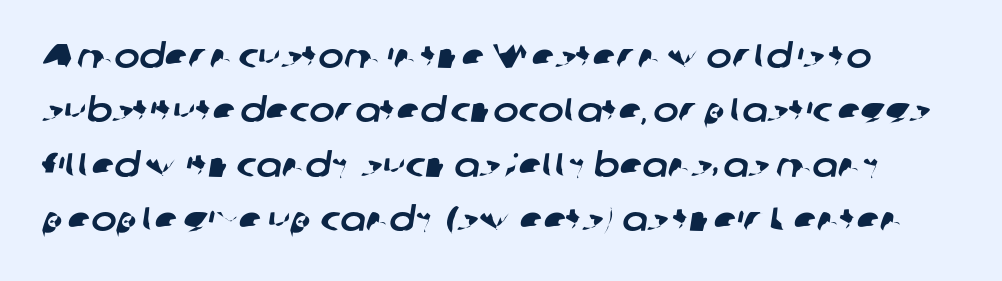
{"serif": "no", "width": "normal", "stroke_contrast": "low", "x_height": "medium", "monospaced": "no", "underline": "no", "line_spacing": "normal", "line_spacing_ratio": 1.6, "letter_spacing": "normal", "letter_spacing_em": 0.0, "glyph_px": 34}
